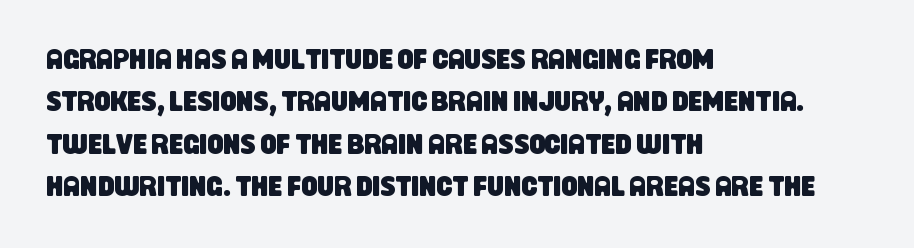
The image shows 28 px condensed sans-serif type; set left-aligned, normal line spacing (1.51x), normal letter spacing, not underlined; low stroke contrast and a large x-height.
